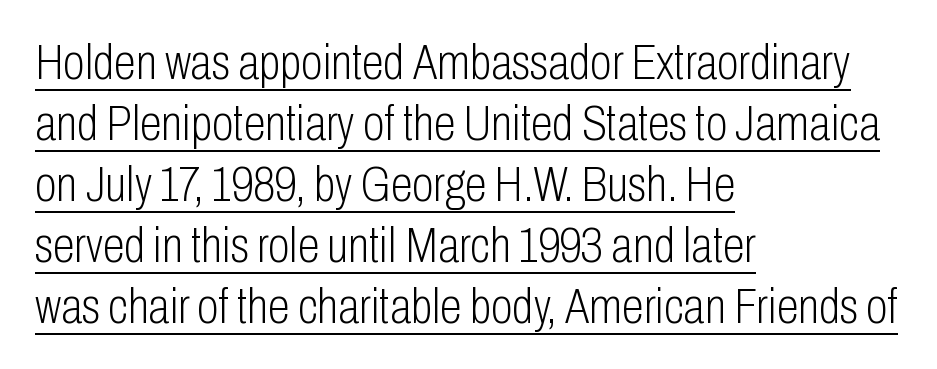
Weight: regular or lighter. Think of a printed novel: that variable character pitch is what you see here. This rendering leaves character spacing at its baseline value. Is the block centered? No — it sits flush against the left margin. A baseline rule has been typeset under these characters. The characters display no serif detailing; their extremities are plain.
